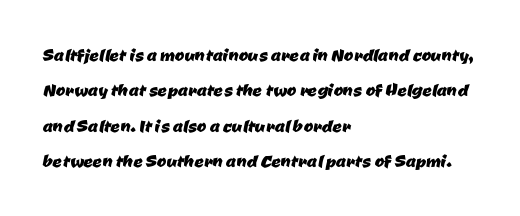
Q: Is the text underlined? A: No.
Q: How is the paragraph aligned? A: Left-aligned.
Q: Is the spacing between letters normal or unusually wide? A: Normal.
Q: Is the spacing between lines tight, normal or loose? A: Normal.
